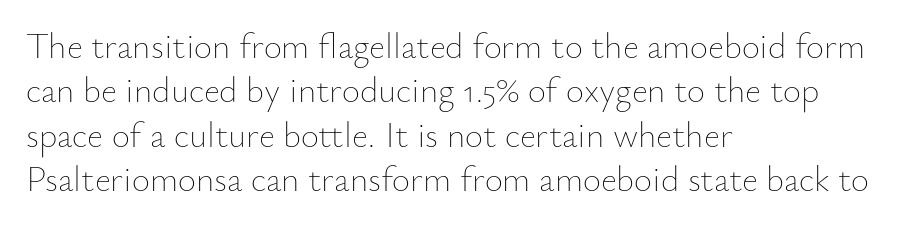
Q: Is the text bold? A: No.
Q: Is the text italic (slanted)? A: No, it is upright.
Q: Is the text underlined? A: No.
Q: How is the paragraph aligned? A: Left-aligned.
Q: Is the spacing between letters normal or unusually wide? A: Normal.
Q: Is the spacing between lines tight, normal or loose? A: Normal.
Q: Width (condensed, normal, or wide)? A: Normal.
Q: Stroke contrast? A: Low.
Q: x-height? A: Small.
Q: Monospaced? A: No.
